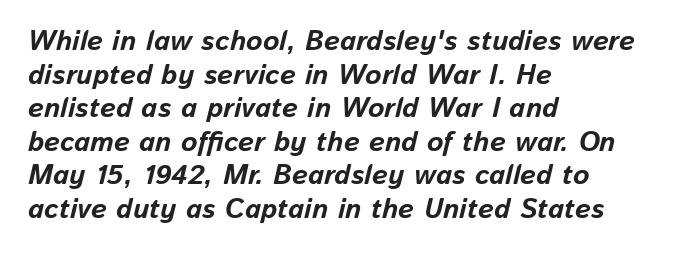
{"italic": "yes", "lean": "right", "slant_degrees": 13, "bold": "yes", "weight": "bold", "width": "normal", "stroke_contrast": "low", "x_height": "medium", "monospaced": "no", "underline": "no", "align": "left", "line_spacing_ratio": 1.2, "letter_spacing": "normal", "letter_spacing_em": 0.0, "glyph_px": 28}
